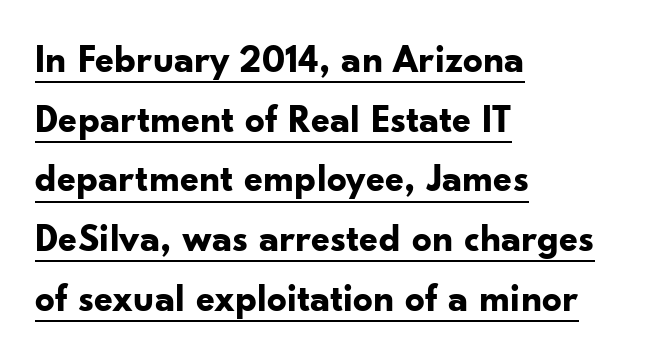
Q: Is the text bold? A: Yes.
Q: Is the text italic (slanted)? A: No, it is upright.
Q: Is the typeface a serif or a sans-serif typeface? A: Sans-serif.
Q: Is the text underlined? A: Yes.
Q: How is the paragraph aligned? A: Left-aligned.
Q: Is the spacing between letters normal or unusually wide? A: Normal.
Q: Is the spacing between lines tight, normal or loose? A: Normal.
Q: Width (condensed, normal, or wide)? A: Normal.
Q: Stroke contrast? A: Low.
Q: x-height? A: Small.
Q: Monospaced? A: No.
